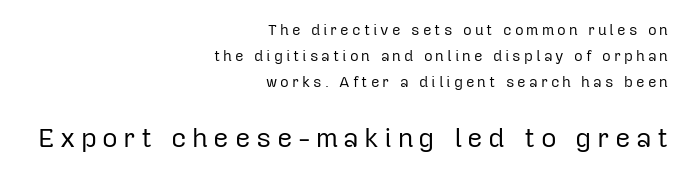
The image shows 27 px text type, upright; set right-aligned, line spacing 1.75x, unusually wide letter spacing (+0.2 em), not underlined; the second (bottom) block is 1.8x larger.
